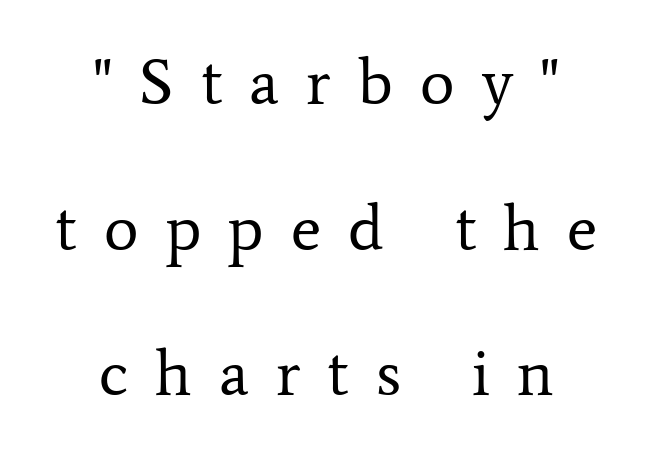
{"serif": "yes", "italic": "no", "bold": "no", "weight": "regular", "width": "normal", "stroke_contrast": "low", "x_height": "medium", "monospaced": "no", "underline": "no", "align": "center", "line_spacing": "loose", "line_spacing_ratio": 2.24, "letter_spacing": "wide", "letter_spacing_em": 0.42, "glyph_px": 65}
